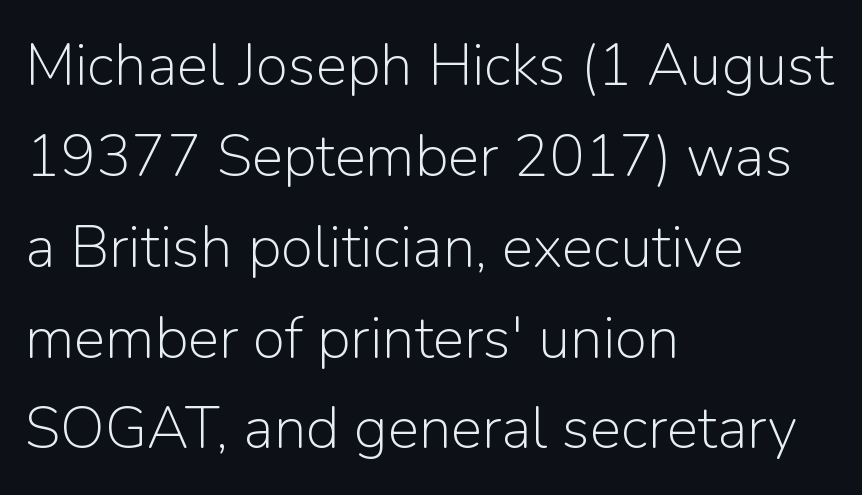
{"serif": "no", "italic": "no", "bold": "no", "weight": "light", "width": "normal", "stroke_contrast": "low", "x_height": "medium", "monospaced": "no", "underline": "no", "align": "left", "line_spacing": "normal", "line_spacing_ratio": 1.54, "letter_spacing": "normal", "letter_spacing_em": 0.0, "glyph_px": 59}
